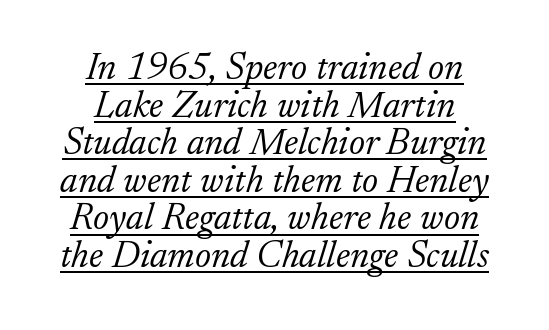
Q: Is the text bold? A: No.
Q: Is the text italic (slanted)? A: Yes, it leans right by about 17 degrees.
Q: Is the typeface a serif or a sans-serif typeface? A: Serif.
Q: Is the text underlined? A: Yes.
Q: How is the paragraph aligned? A: Centered.
Q: Is the spacing between letters normal or unusually wide? A: Normal.
Q: Is the spacing between lines tight, normal or loose? A: Tight.
Q: Width (condensed, normal, or wide)? A: Normal.
Q: Stroke contrast? A: Low.
Q: x-height? A: Small.
Q: Monospaced? A: No.
